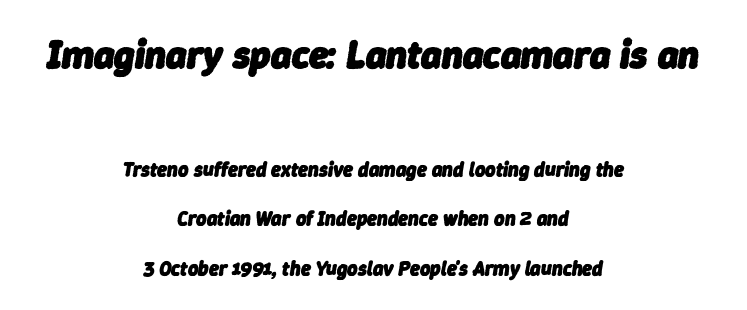
Q: Is the text bold? A: Yes.
Q: Is the text italic (slanted)? A: Yes, it leans right by about 9 degrees.
Q: Is the text underlined? A: No.
Q: How is the paragraph aligned? A: Centered.
Q: Is the spacing between letters normal or unusually wide? A: Normal.
Q: Is the spacing between lines tight, normal or loose? A: Loose.
Q: Which block of text is set in a larger size, the first (top) or the second (bottom)? A: The first (top) one.
Q: Width (condensed, normal, or wide)? A: Normal.
Q: Stroke contrast? A: Low.
Q: x-height? A: Medium.
Q: Monospaced? A: No.
